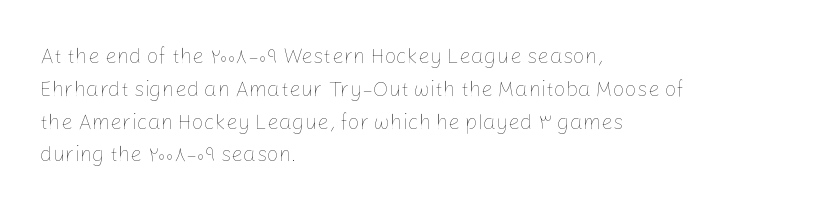
Upright lettering throughout. The rows are spaced the way most documents space them. These lines stack with their left ends in a neat column. The space beneath each line is pristine and unruled. This sample uses plain, unmodified letter spacing. Stem width sits at or under what a default text font uses.
